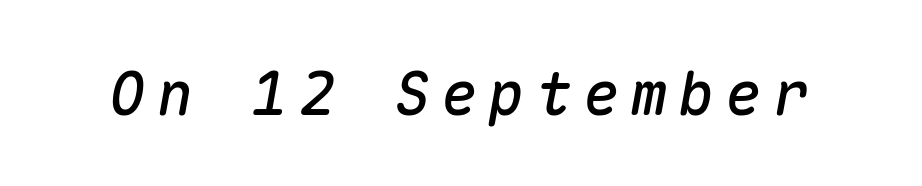
{"italic": "yes", "lean": "right", "slant_degrees": 10, "width": "normal", "stroke_contrast": "medium", "x_height": "medium", "monospaced": "yes", "underline": "no", "glyph_px": 60}
